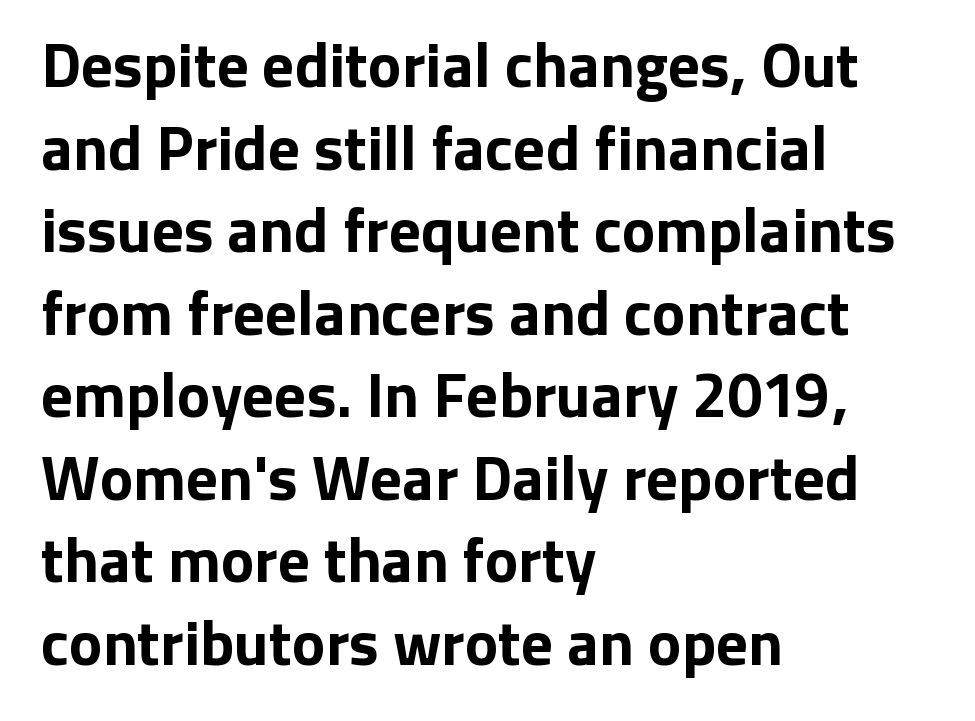
The image shows 63 px bold sans-serif type, upright; set left-aligned, normal line spacing (1.31x), normal letter spacing, not underlined; low stroke contrast and a medium x-height.
